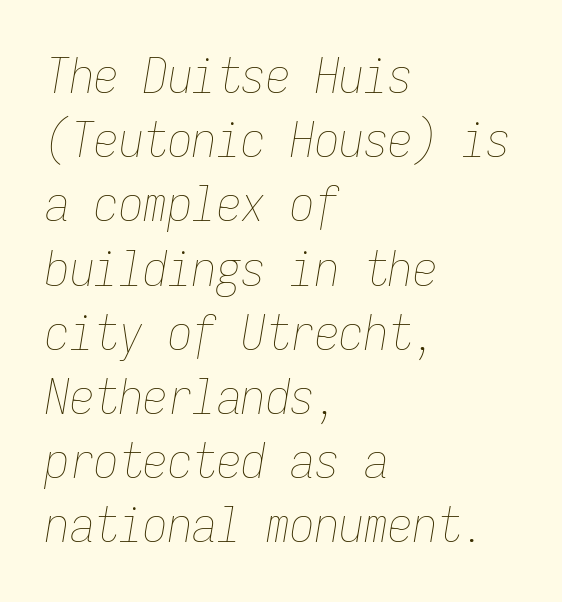
{"italic": "yes", "lean": "right", "slant_degrees": 9, "bold": "no", "weight": "thin", "width": "condensed", "stroke_contrast": "low", "x_height": "medium", "monospaced": "yes", "underline": "no", "align": "left", "line_spacing": "normal", "line_spacing_ratio": 1.31, "letter_spacing": "normal", "letter_spacing_em": 0.0, "glyph_px": 49}
